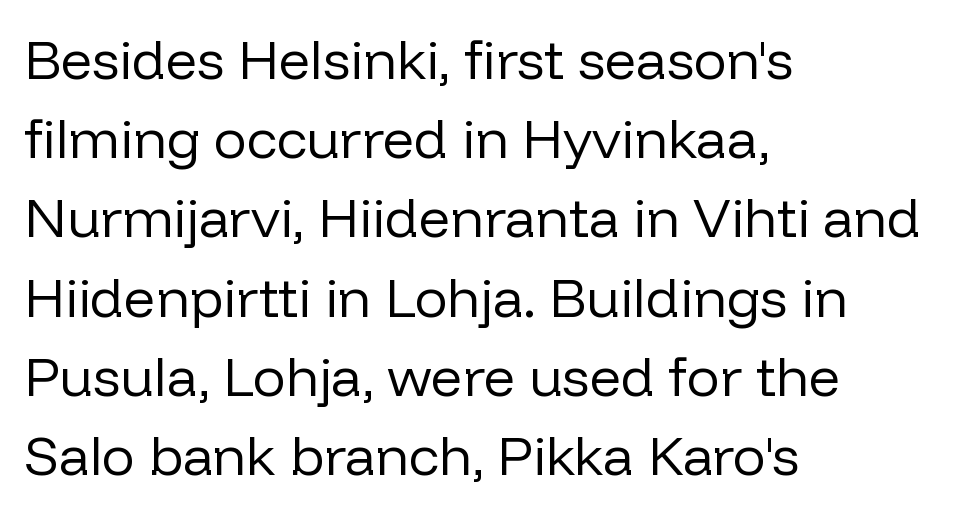
Q: Is the text bold? A: No.
Q: Is the text italic (slanted)? A: No, it is upright.
Q: Is the typeface a serif or a sans-serif typeface? A: Sans-serif.
Q: Is the text underlined? A: No.
Q: How is the paragraph aligned? A: Left-aligned.
Q: Is the spacing between letters normal or unusually wide? A: Normal.
Q: Is the spacing between lines tight, normal or loose? A: Normal.
Q: Width (condensed, normal, or wide)? A: Normal.
Q: Stroke contrast? A: Low.
Q: x-height? A: Medium.
Q: Monospaced? A: No.
